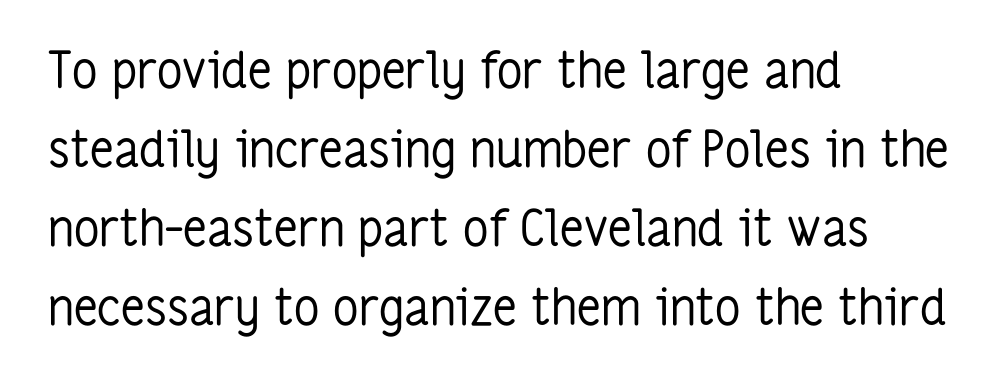
Q: Is the text bold? A: No.
Q: Is the text italic (slanted)? A: No, it is upright.
Q: Is the typeface a serif or a sans-serif typeface? A: Sans-serif.
Q: Is the text underlined? A: No.
Q: How is the paragraph aligned? A: Left-aligned.
Q: Is the spacing between letters normal or unusually wide? A: Normal.
Q: Is the spacing between lines tight, normal or loose? A: Normal.
Q: Width (condensed, normal, or wide)? A: Condensed.
Q: Stroke contrast? A: Low.
Q: x-height? A: Medium.
Q: Monospaced? A: No.
